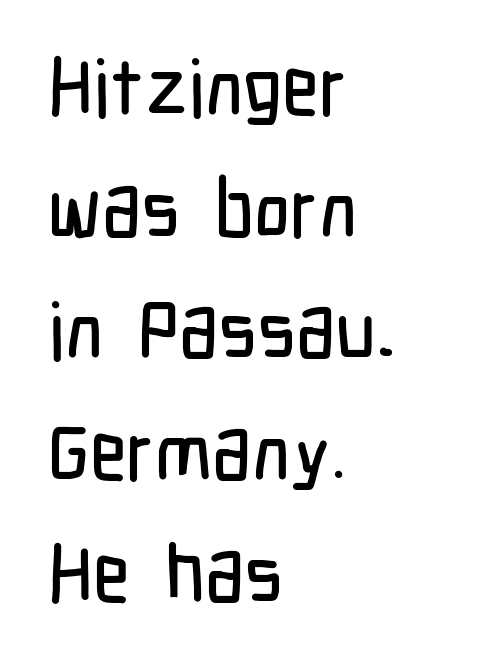
The image shows 79 px condensed sans-serif type, upright; set left-aligned, normal line spacing (1.54x), normal letter spacing, not underlined; low stroke contrast and a medium x-height.
